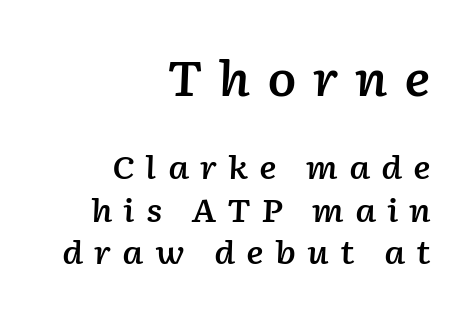
Q: Is the text bold? A: Semi-bold.
Q: Is the text italic (slanted)? A: Yes, it leans right by about 2 degrees.
Q: Is the text underlined? A: No.
Q: How is the paragraph aligned? A: Right-aligned.
Q: Is the spacing between letters normal or unusually wide? A: Unusually wide.
Q: Is the spacing between lines tight, normal or loose? A: Normal.
Q: Which block of text is set in a larger size, the first (top) or the second (bottom)? A: The first (top) one.
Q: Width (condensed, normal, or wide)? A: Normal.
Q: Stroke contrast? A: Low.
Q: x-height? A: Medium.
Q: Monospaced? A: No.
